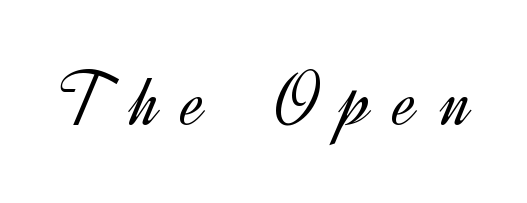
Q: Is the text bold? A: No.
Q: Is the text italic (slanted)? A: Yes.
Q: Is the typeface a serif or a sans-serif typeface? A: Sans-serif.
Q: Is the text underlined? A: No.
Q: Is the spacing between letters normal or unusually wide? A: Unusually wide.
Q: Width (condensed, normal, or wide)? A: Normal.
Q: x-height? A: Small.
Q: Monospaced? A: No.
